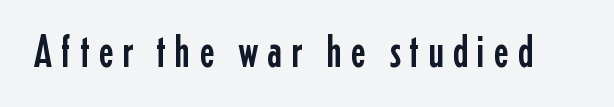
The image shows 47 px condensed sans-serif type, upright; set not underlined; low stroke contrast and a medium x-height.
